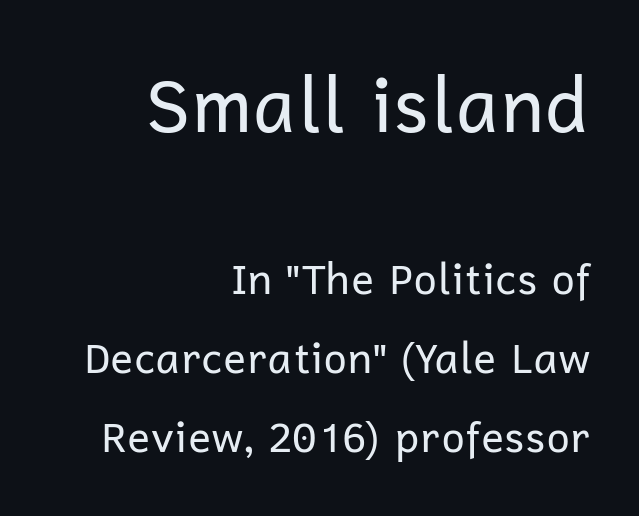
Q: Is the text bold? A: No.
Q: Is the text italic (slanted)? A: No, it is upright.
Q: Is the typeface a serif or a sans-serif typeface? A: Sans-serif.
Q: Is the text underlined? A: No.
Q: How is the paragraph aligned? A: Right-aligned.
Q: Is the spacing between letters normal or unusually wide? A: Normal.
Q: Which block of text is set in a larger size, the first (top) or the second (bottom)? A: The first (top) one.
Q: Width (condensed, normal, or wide)? A: Normal.
Q: Stroke contrast? A: Low.
Q: x-height? A: Medium.
Q: Monospaced? A: No.
